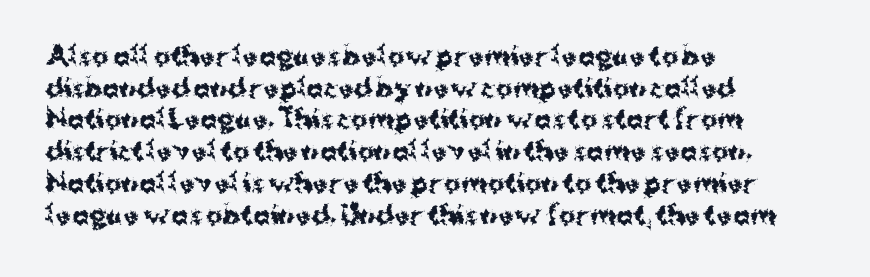
Short and long lines alike share a common starting point at left. The vertical gap from one line to the next is medium. Does the lettering tilt? It doesn't — this is upright. Underline: absent. The tracking reads as untouched default to a designer's eye. Chunky letters — that's bold for sure.
